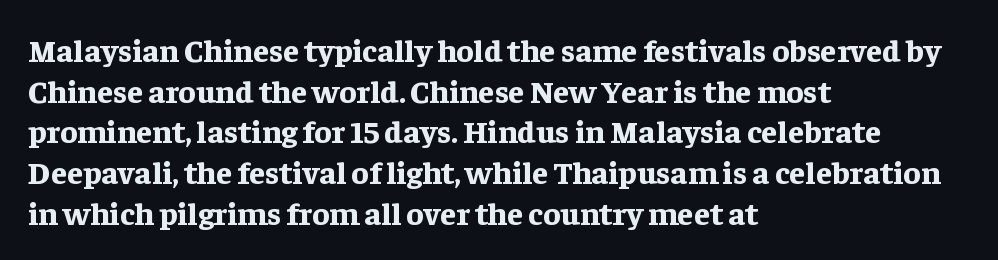
Q: Is the text bold? A: Yes.
Q: Is the text italic (slanted)? A: No, it is upright.
Q: Is the typeface a serif or a sans-serif typeface? A: Serif.
Q: Is the text underlined? A: No.
Q: How is the paragraph aligned? A: Left-aligned.
Q: Is the spacing between letters normal or unusually wide? A: Normal.
Q: Is the spacing between lines tight, normal or loose? A: Normal.
Q: Width (condensed, normal, or wide)? A: Normal.
Q: Stroke contrast? A: Low.
Q: x-height? A: Medium.
Q: Monospaced? A: No.
